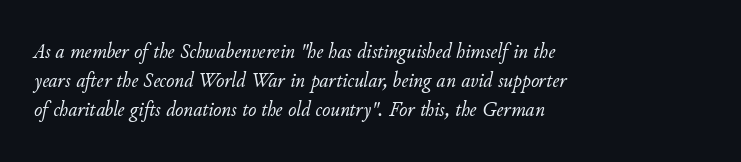
{"italic": "yes", "lean": "right", "slant_degrees": 11, "bold": "no", "underline": "no", "align": "left", "line_spacing": "normal", "line_spacing_ratio": 1.32, "letter_spacing": "normal", "letter_spacing_em": 0.0, "glyph_px": 22}
